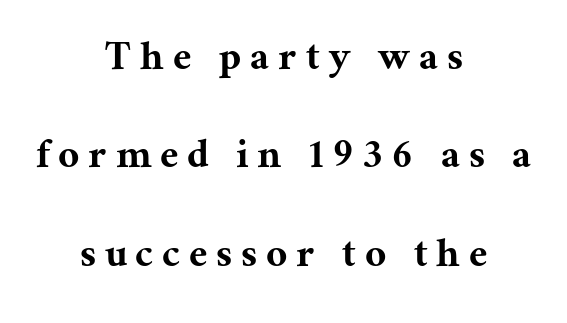
What's the leading like? Stretched, with rows far apart. Just letters on the line, the space beneath them empty. The rendering uses natural spacing where letterforms have individual widths. How are the letters spaced? Widely, with obvious added tracking. This sample uses an upright cut, with every glyph sitting square on the baseline. Does the type have serifs? Yes, each stem ends in a small foot.
